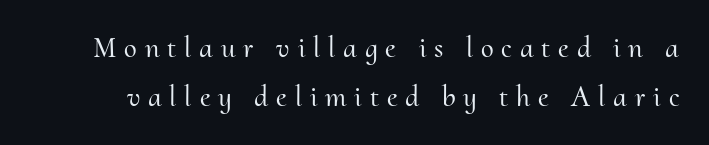
You could only call the tracking loose — the letters float apart. Anything drawn beneath the words? Only blank space. Does the lettering tilt? It doesn't — this is upright. The face used here is seriffed, in the tradition of book romans. You could not count columns in this text — the font is proportionally spaced. Vertical spacing — default.
